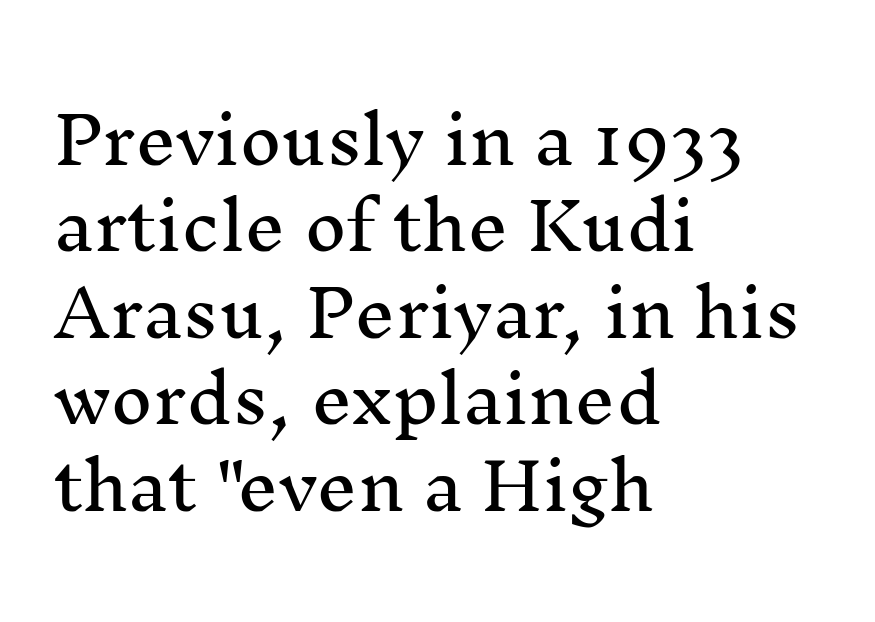
{"serif": "yes", "italic": "no", "width": "normal", "stroke_contrast": "medium", "x_height": "medium", "monospaced": "no", "underline": "no", "align": "left", "line_spacing": "normal", "line_spacing_ratio": 1.33, "letter_spacing": "normal", "letter_spacing_em": 0.0, "glyph_px": 65}
